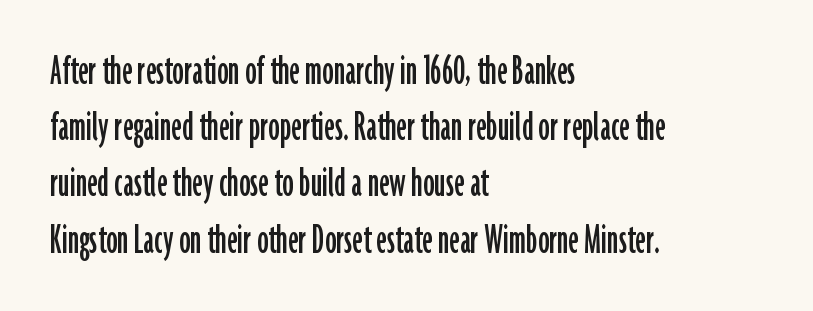
Q: Is the text italic (slanted)? A: No, it is upright.
Q: Is the typeface a serif or a sans-serif typeface? A: Sans-serif.
Q: Is the text underlined? A: No.
Q: How is the paragraph aligned? A: Left-aligned.
Q: Is the spacing between letters normal or unusually wide? A: Normal.
Q: Is the spacing between lines tight, normal or loose? A: Normal.
Q: Width (condensed, normal, or wide)? A: Condensed.
Q: Stroke contrast? A: Low.
Q: x-height? A: Medium.
Q: Monospaced? A: No.
